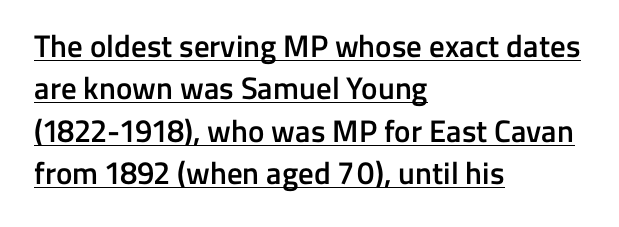
Q: Is the text bold? A: Semi-bold.
Q: Is the text italic (slanted)? A: No, it is upright.
Q: Is the typeface a serif or a sans-serif typeface? A: Sans-serif.
Q: Is the text underlined? A: Yes.
Q: How is the paragraph aligned? A: Left-aligned.
Q: Is the spacing between letters normal or unusually wide? A: Normal.
Q: Is the spacing between lines tight, normal or loose? A: Normal.
Q: Width (condensed, normal, or wide)? A: Normal.
Q: Stroke contrast? A: Low.
Q: x-height? A: Medium.
Q: Monospaced? A: No.
